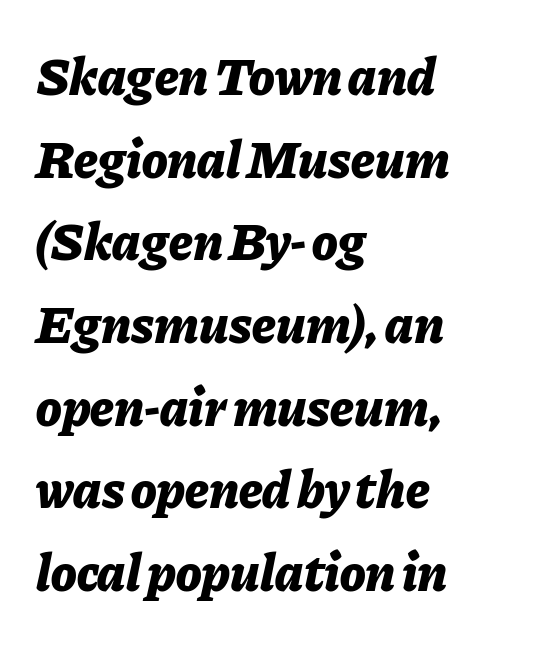
Here the designer chose a conventional face with non-uniform glyph widths. The passage shown stacks its lines at a standard gap. Emphasis by weight is at full strength: bold. This rendering uses left alignment, leaving the right contour irregular. Quick note: italic. Characters follow at the spacing the type designer built in.
